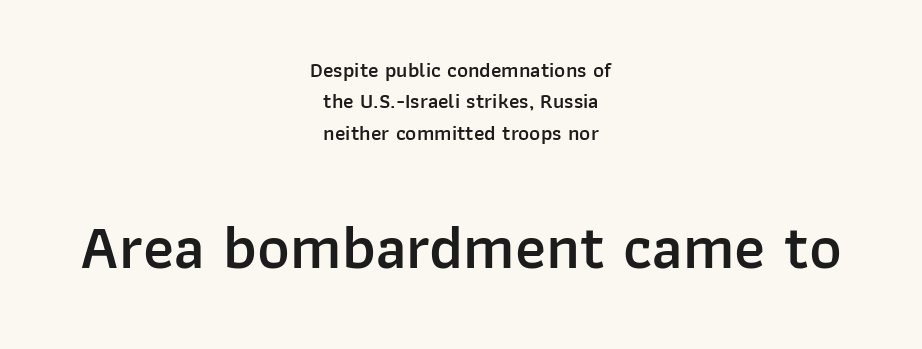
{"serif": "no", "italic": "no", "bold": "semi", "weight": "semibold", "width": "normal", "stroke_contrast": "low", "x_height": "medium", "monospaced": "no", "underline": "no", "align": "center", "line_spacing": "normal", "line_spacing_ratio": 1.5, "letter_spacing": "normal", "letter_spacing_em": 0.0, "larger_block": "second", "size_ratio": 2.95, "glyph_px": 62}
